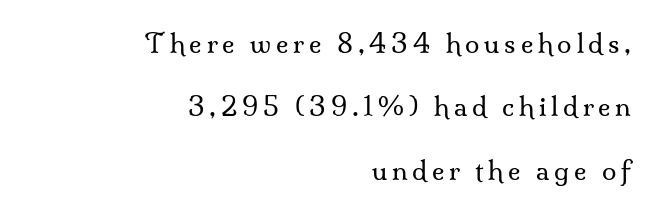
The image shows 26 px text type, upright; set right-aligned, loose line spacing (2.44x), not underlined.
